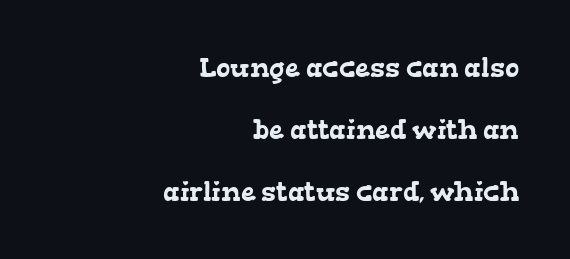
{"underline": "no", "align": "right", "line_spacing": "loose", "line_spacing_ratio": 2.29, "letter_spacing": "normal", "letter_spacing_em": 0.0, "glyph_px": 27}
